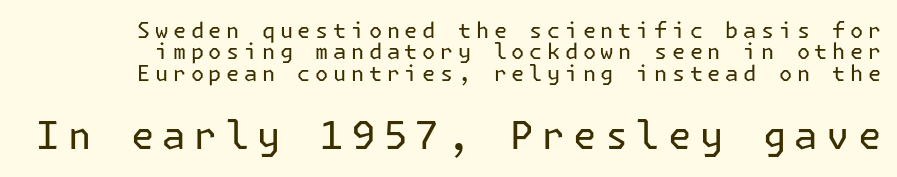
The image shows 39 px regular-weight sans-serif type, upright; set tight line spacing (0.97x), unusually wide letter spacing (+0.21 em), not underlined; the second (bottom) block is 1.77x larger; low stroke contrast and a medium x-height.
